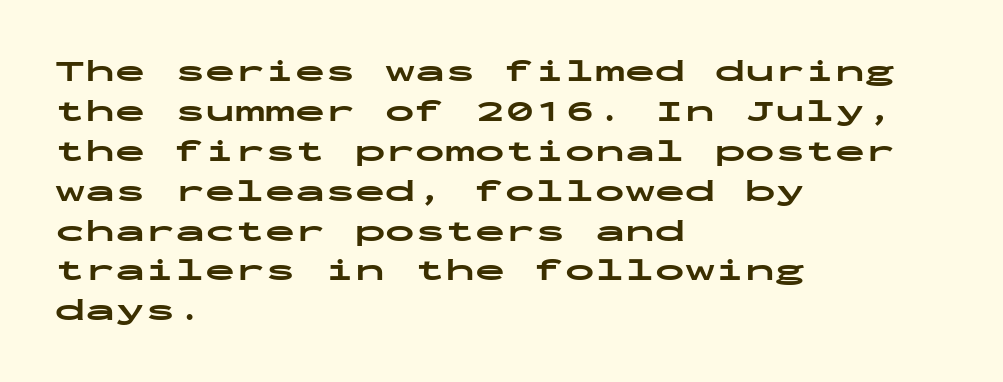
Do the characters align in a grid? Yes, the font is monospaced. Caption: bold face, heavy strokes. The baseline area is clear. Ascenders rise straight up at ninety degrees. These lines sit exactly where default settings would place them. Horizontal alignment here is leftward, the default for most running prose.
